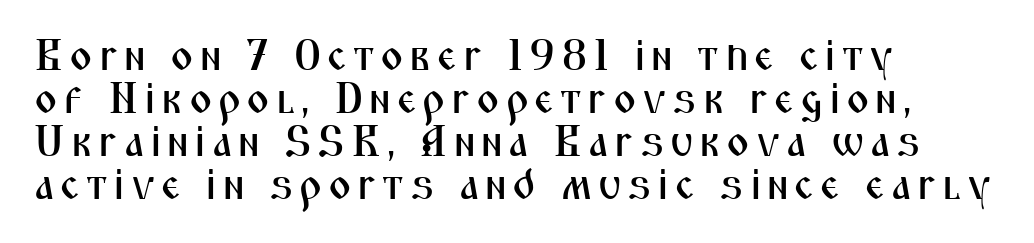
Q: Is the text italic (slanted)? A: No, it is upright.
Q: Is the typeface a serif or a sans-serif typeface? A: Sans-serif.
Q: Is the text underlined? A: No.
Q: How is the paragraph aligned? A: Left-aligned.
Q: Is the spacing between lines tight, normal or loose? A: Tight.
Q: Width (condensed, normal, or wide)? A: Condensed.
Q: Stroke contrast? A: Medium.
Q: x-height? A: Medium.
Q: Monospaced? A: No.
